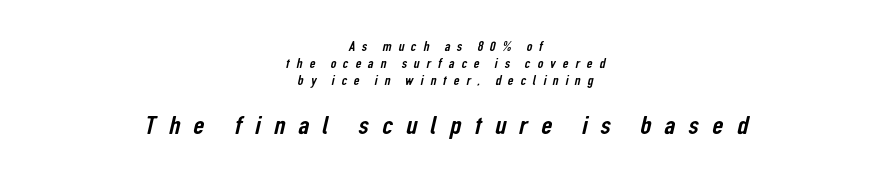
The image shows 27 px text type; set centered, line spacing 1.22x, unusually wide letter spacing (+0.49 em), not underlined; the second (bottom) block is 1.93x larger.
